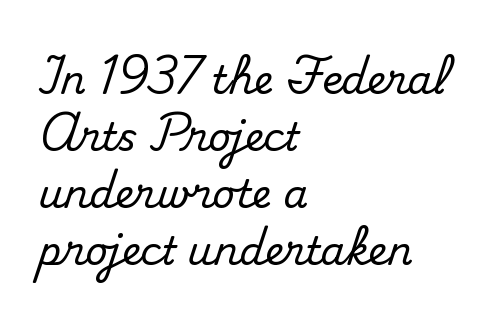
{"serif": "yes", "width": "normal", "stroke_contrast": "medium", "x_height": "small", "monospaced": "no", "underline": "no", "align": "left", "line_spacing": "normal", "line_spacing_ratio": 1.46, "letter_spacing": "normal", "letter_spacing_em": 0.0, "glyph_px": 39}
